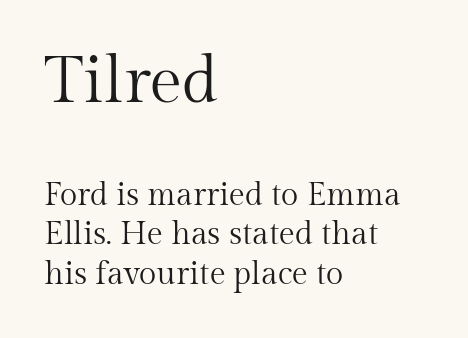
The typesetting does not lean heavy: it is not bold. Compare the two chunks: the upper has the greater cap height. The axis of the letterforms is exactly vertical. Type style note: has serifs.
